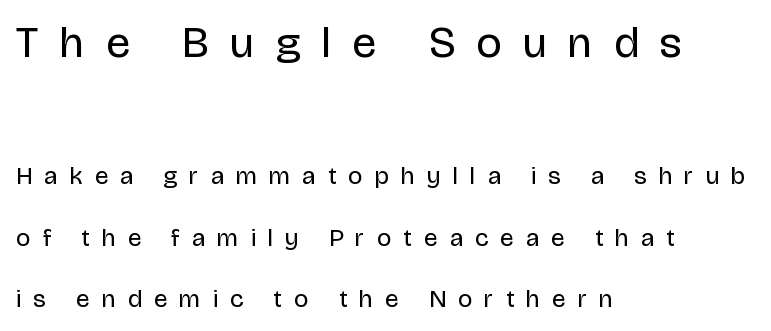
{"serif": "no", "italic": "no", "bold": "no", "weight": "regular", "width": "normal", "stroke_contrast": "low", "x_height": "large", "monospaced": "no", "underline": "no", "align": "left", "line_spacing": "loose", "line_spacing_ratio": 2.47, "letter_spacing": "wide", "letter_spacing_em": 0.49, "larger_block": "first", "size_ratio": 1.76, "glyph_px": 44}
